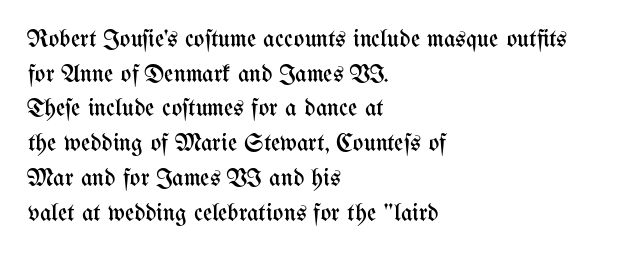
Q: Is the text bold? A: No.
Q: Is the text italic (slanted)? A: No, it is upright.
Q: Is the text underlined? A: No.
Q: How is the paragraph aligned? A: Left-aligned.
Q: Is the spacing between letters normal or unusually wide? A: Normal.
Q: Is the spacing between lines tight, normal or loose? A: Normal.
